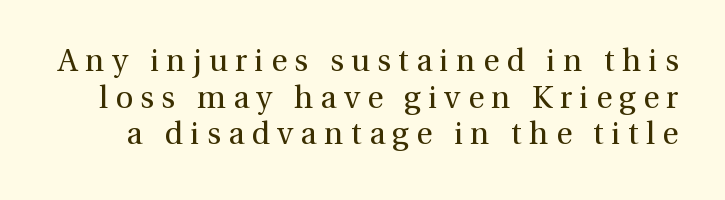
The image shows 31 px regular-weight serif type, upright; set line spacing 1.18x, unusually wide letter spacing (+0.24 em), not underlined; medium stroke contrast and a medium x-height.
